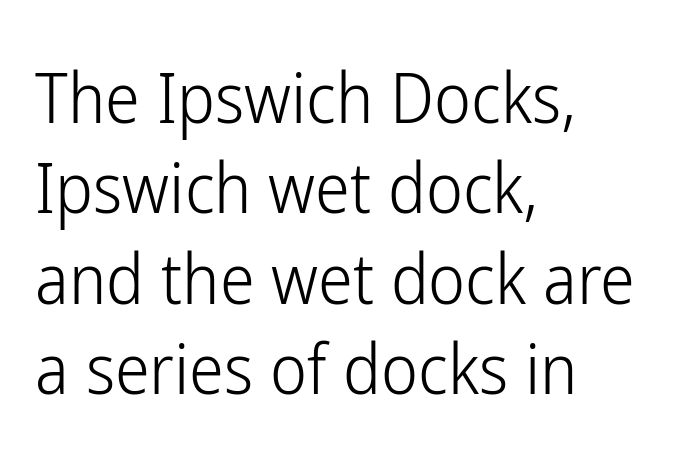
Q: Is the text bold? A: No.
Q: Is the text italic (slanted)? A: No, it is upright.
Q: Is the typeface a serif or a sans-serif typeface? A: Sans-serif.
Q: Is the text underlined? A: No.
Q: How is the paragraph aligned? A: Left-aligned.
Q: Is the spacing between letters normal or unusually wide? A: Normal.
Q: Is the spacing between lines tight, normal or loose? A: Normal.
Q: Width (condensed, normal, or wide)? A: Condensed.
Q: Stroke contrast? A: Low.
Q: x-height? A: Medium.
Q: Monospaced? A: No.
